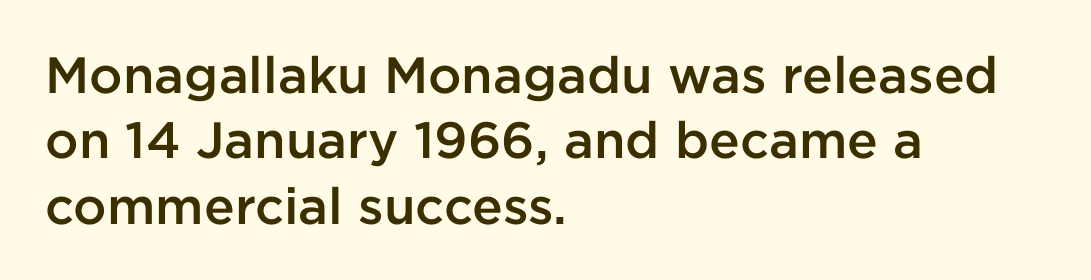
The image shows 51 px semibold sans-serif type, upright; set left-aligned, normal line spacing (1.28x), normal letter spacing, not underlined; low stroke contrast and a medium x-height.
